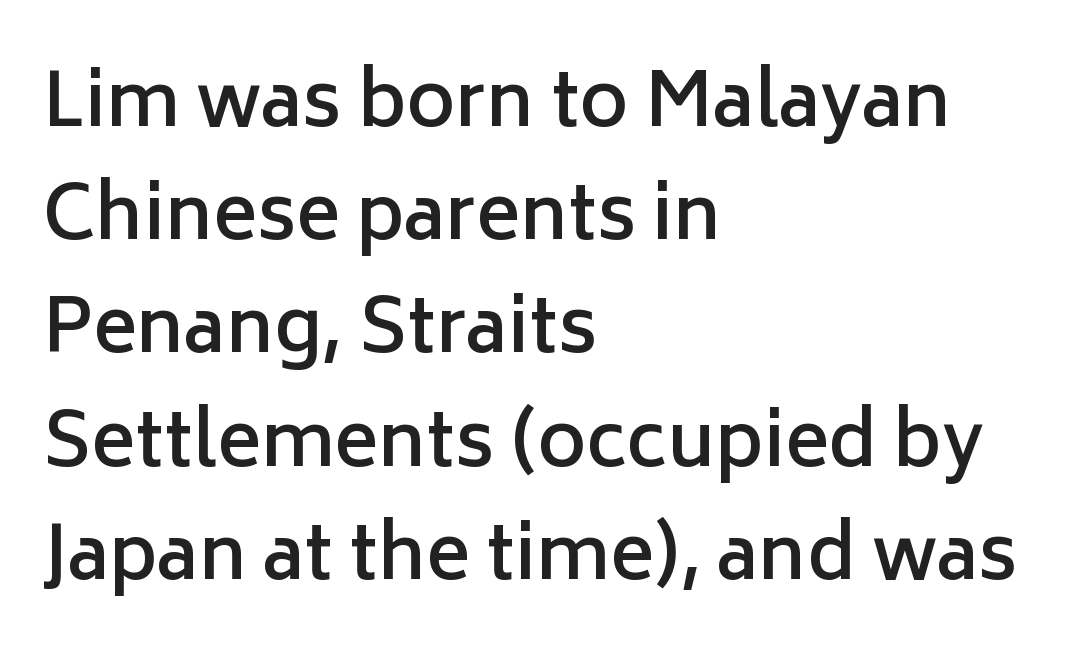
{"serif": "no", "italic": "no", "bold": "semi", "weight": "semibold", "width": "normal", "stroke_contrast": "low", "x_height": "medium", "monospaced": "no", "underline": "no", "align": "left", "line_spacing": "normal", "line_spacing_ratio": 1.53, "letter_spacing": "normal", "letter_spacing_em": 0.0, "glyph_px": 74}
